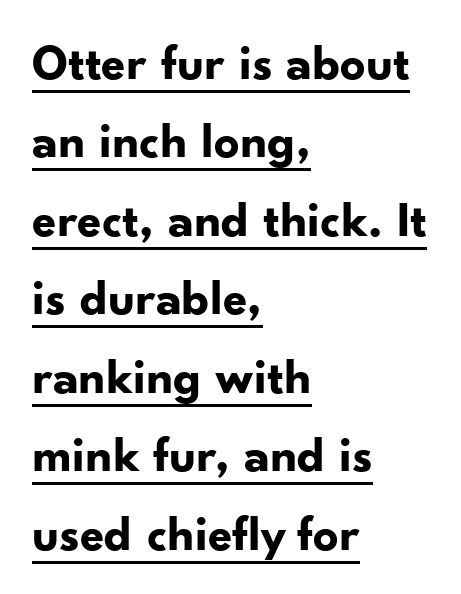
Each word holds together tightly as a unit, with standard inter-letter gaps. Caption: bold face, heavy strokes. Compared with typical paragraphs, the rows here are spaced about the same. The passage shown is typed in a proportional face where columns would drift. Ordinary non-slanted type is in use.
